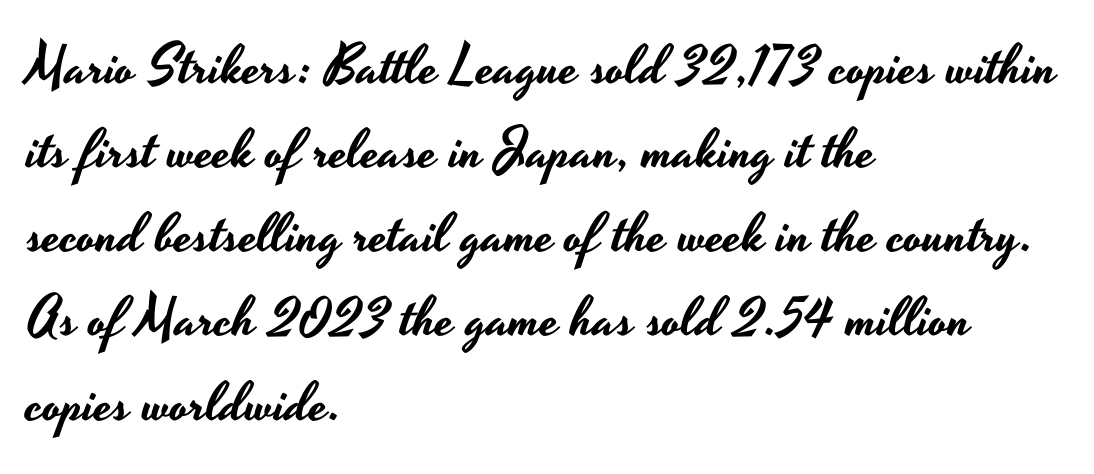
Q: Is the text italic (slanted)? A: Yes.
Q: Is the typeface a serif or a sans-serif typeface? A: Sans-serif.
Q: Is the text underlined? A: No.
Q: How is the paragraph aligned? A: Left-aligned.
Q: Is the spacing between letters normal or unusually wide? A: Normal.
Q: Is the spacing between lines tight, normal or loose? A: Normal.
Q: Width (condensed, normal, or wide)? A: Wide.
Q: Stroke contrast? A: Low.
Q: x-height? A: Small.
Q: Monospaced? A: No.
